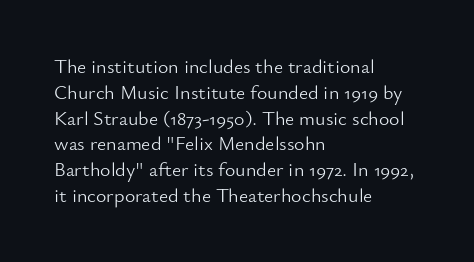
{"italic": "no", "bold": "no", "underline": "no", "align": "left", "line_spacing": "normal", "line_spacing_ratio": 1.29, "letter_spacing": "normal", "letter_spacing_em": 0.0, "glyph_px": 20}
